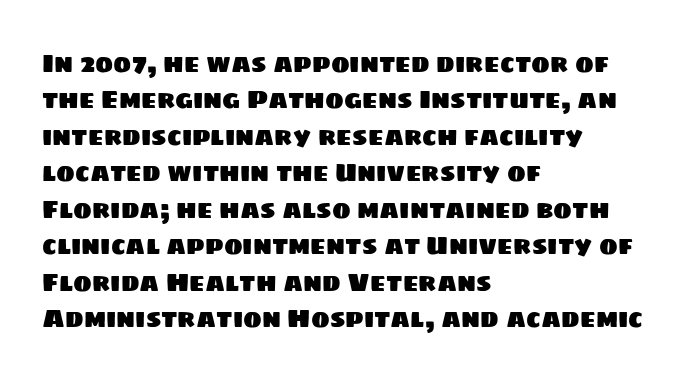
Q: Is the text underlined? A: No.
Q: How is the paragraph aligned? A: Left-aligned.
Q: Is the spacing between letters normal or unusually wide? A: Normal.
Q: Is the spacing between lines tight, normal or loose? A: Normal.
